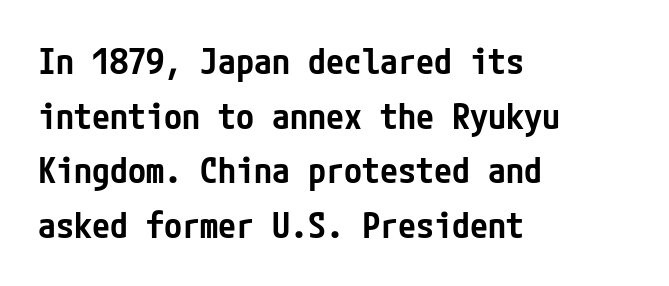
The passage shown is not underscored anywhere. Quick note: not italic, upright. The designer went with a sans here, leaving each stem footless. This block has exactly the height ordinary leading produces. The passage shown has conventional tracking throughout.
